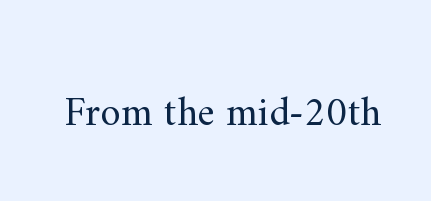
Q: Is the text bold? A: No.
Q: Is the text italic (slanted)? A: No, it is upright.
Q: Is the typeface a serif or a sans-serif typeface? A: Serif.
Q: Is the text underlined? A: No.
Q: Is the spacing between letters normal or unusually wide? A: Normal.
Q: Width (condensed, normal, or wide)? A: Normal.
Q: Stroke contrast? A: Medium.
Q: x-height? A: Small.
Q: Monospaced? A: No.
